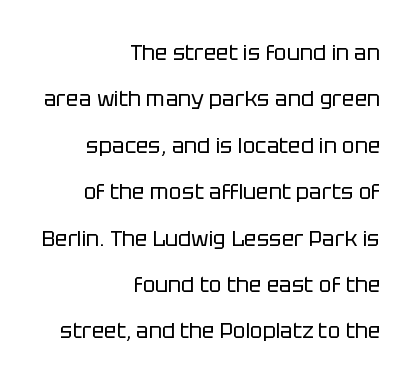
{"italic": "no", "bold": "no", "underline": "no", "align": "right", "line_spacing": "loose", "line_spacing_ratio": 2.21, "letter_spacing": "normal", "letter_spacing_em": 0.0, "glyph_px": 21}
